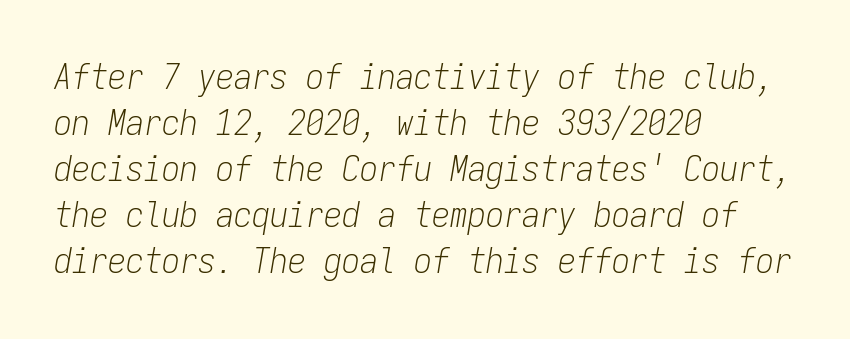
Q: Is the text bold? A: No.
Q: Is the text italic (slanted)? A: Yes, it leans right by about 9 degrees.
Q: Is the text underlined? A: No.
Q: How is the paragraph aligned? A: Left-aligned.
Q: Is the spacing between letters normal or unusually wide? A: Normal.
Q: Is the spacing between lines tight, normal or loose? A: Normal.
Q: Width (condensed, normal, or wide)? A: Condensed.
Q: Stroke contrast? A: Low.
Q: x-height? A: Medium.
Q: Monospaced? A: Yes.
